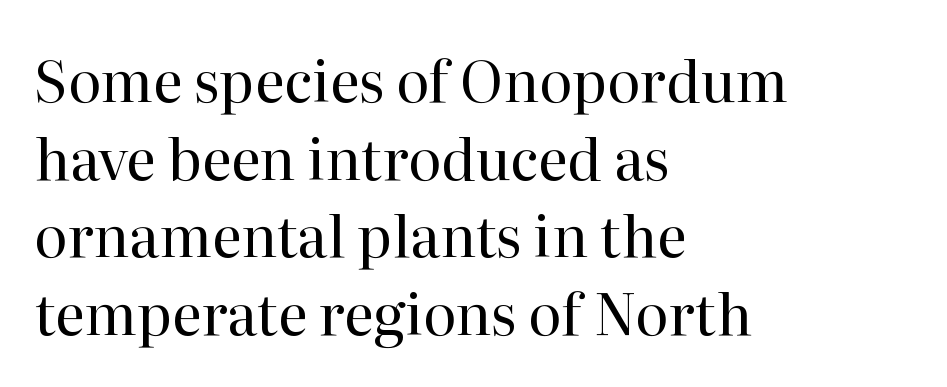
{"serif": "yes", "italic": "no", "bold": "no", "weight": "regular", "width": "normal", "stroke_contrast": "high", "x_height": "medium", "monospaced": "no", "underline": "no", "align": "left", "line_spacing": "normal", "line_spacing_ratio": 1.36, "letter_spacing": "normal", "letter_spacing_em": 0.0, "glyph_px": 57}
